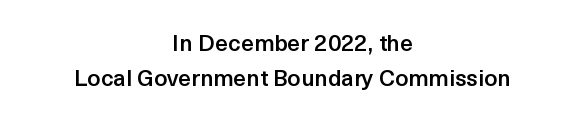
Leading: standard. Check under the words: just untouched page. Is the letter spacing exaggerated? No — it looks like the ordinary default. The lettering stays uniformly vertical, giving the passage a roman look.
